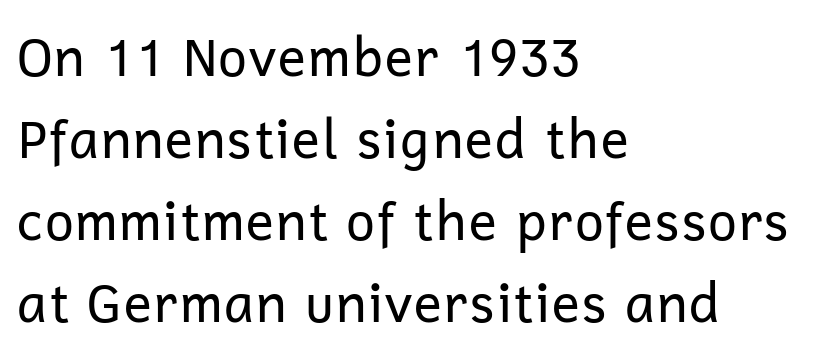
Tracking value appears to be zero — textbook default spacing. The passage shown is not underscored anywhere. Regarding serifs, this sample does without them. Line beginnings align vertically; line endings do not. The face looks like a standard text weight, possibly lighter.
